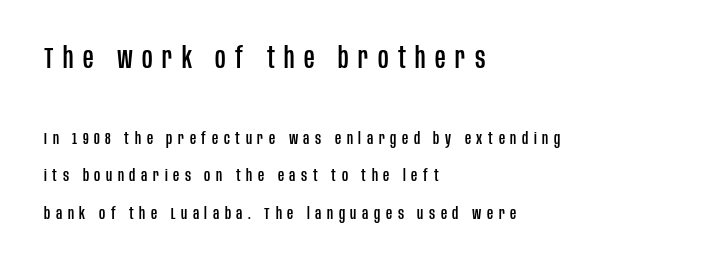
The image shows 29 px condensed sans-serif type, upright; set left-aligned, loose line spacing (2.18x), unusually wide letter spacing (+0.33 em), not underlined; the first (top) block is 1.71x larger; low stroke contrast and a large x-height.
